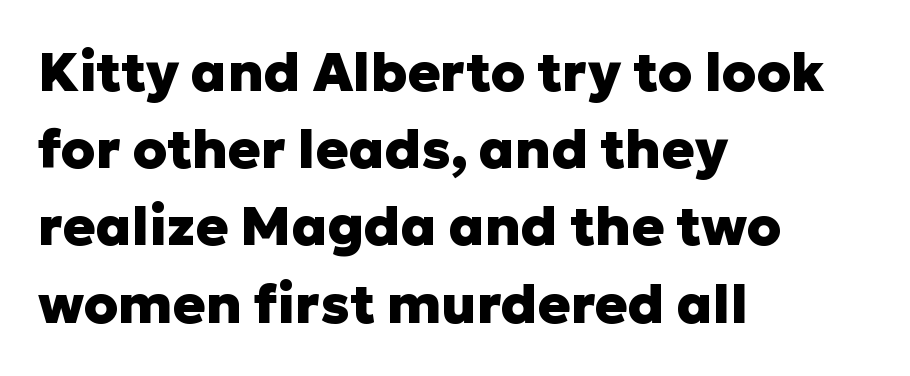
The image shows 54 px heavy sans-serif type, upright; set left-aligned, normal line spacing (1.43x), normal letter spacing, not underlined; low stroke contrast and a medium x-height.
